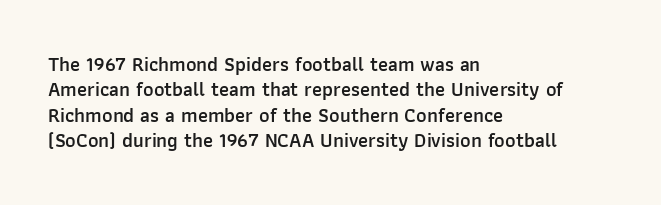
{"italic": "no", "bold": "semi", "underline": "no", "align": "left", "line_spacing": "normal", "line_spacing_ratio": 1.27, "letter_spacing": "normal", "letter_spacing_em": 0.0, "glyph_px": 20}
